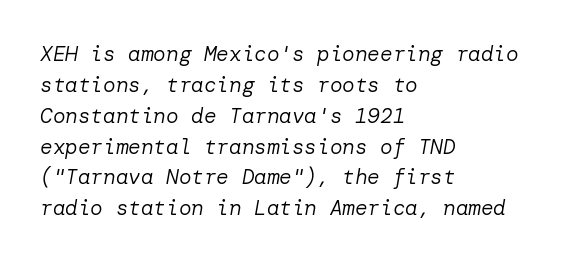
Quick note: italic. The passage shown has conventional tracking throughout. These lines sit exactly where default settings would place them. The face looks like a standard text weight, possibly lighter. Letters rest on an invisible, unmarked baseline.
